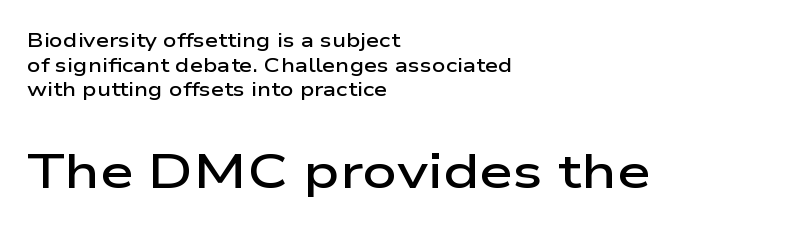
The rag falls on the right side of this text block. This sample uses plain, unmodified letter spacing. Stroke thickness is moderately raised; the sample reads as semibold. Italic: no, the glyphs are upright roman. Evenly set lines give the paragraph a standard silhouette. Grotesque or geometric, the face here clearly has no serifs.
